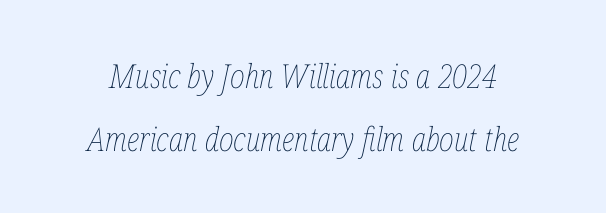
The image shows 33 px thin, condensed type, italic (leaning right); set loose line spacing (1.9x), normal letter spacing, not underlined; low stroke contrast and a medium x-height.
